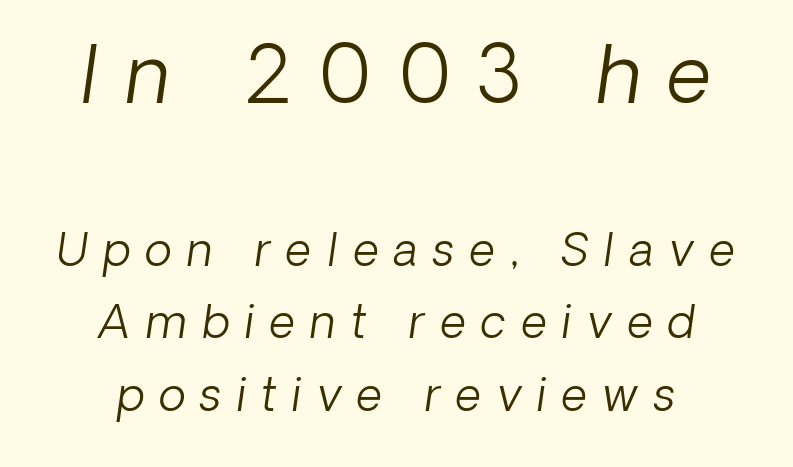
The image shows 78 px light type, italic (leaning right); set centered, normal line spacing (1.61x), unusually wide letter spacing (+0.34 em), not underlined; the first (top) block is 1.73x larger; low stroke contrast and a medium x-height.
